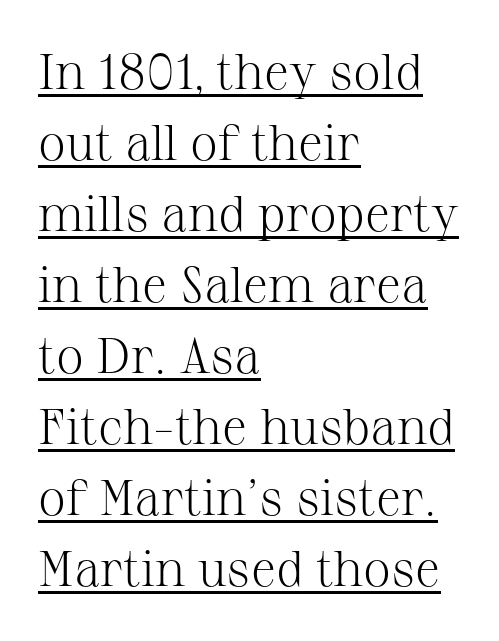
{"serif": "yes", "italic": "no", "bold": "no", "weight": "light", "width": "normal", "stroke_contrast": "medium", "x_height": "medium", "monospaced": "no", "underline": "yes", "align": "left", "line_spacing": "normal", "line_spacing_ratio": 1.42, "letter_spacing": "normal", "letter_spacing_em": 0.0, "glyph_px": 50}
